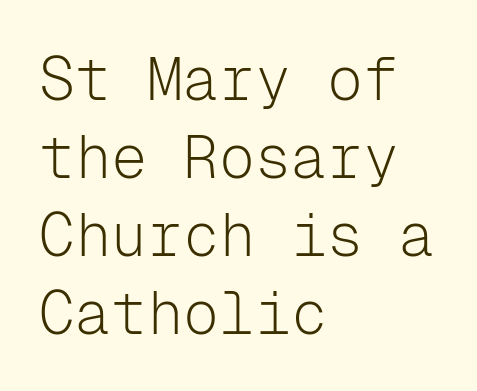
{"serif": "no", "italic": "no", "bold": "no", "weight": "light", "width": "normal", "stroke_contrast": "low", "x_height": "medium", "monospaced": "yes", "underline": "no", "align": "left", "line_spacing": "normal", "line_spacing_ratio": 1.3, "letter_spacing": "normal", "letter_spacing_em": 0.0, "glyph_px": 60}
